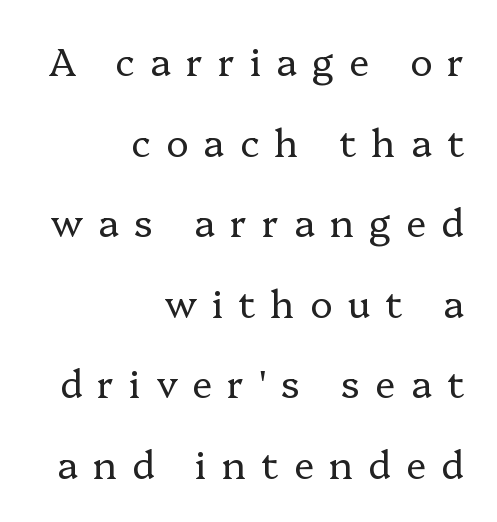
{"serif": "yes", "italic": "no", "bold": "no", "weight": "regular", "width": "normal", "stroke_contrast": "low", "x_height": "medium", "monospaced": "no", "underline": "no", "align": "right", "line_spacing": "loose", "line_spacing_ratio": 2.12, "letter_spacing": "wide", "letter_spacing_em": 0.4, "glyph_px": 38}
